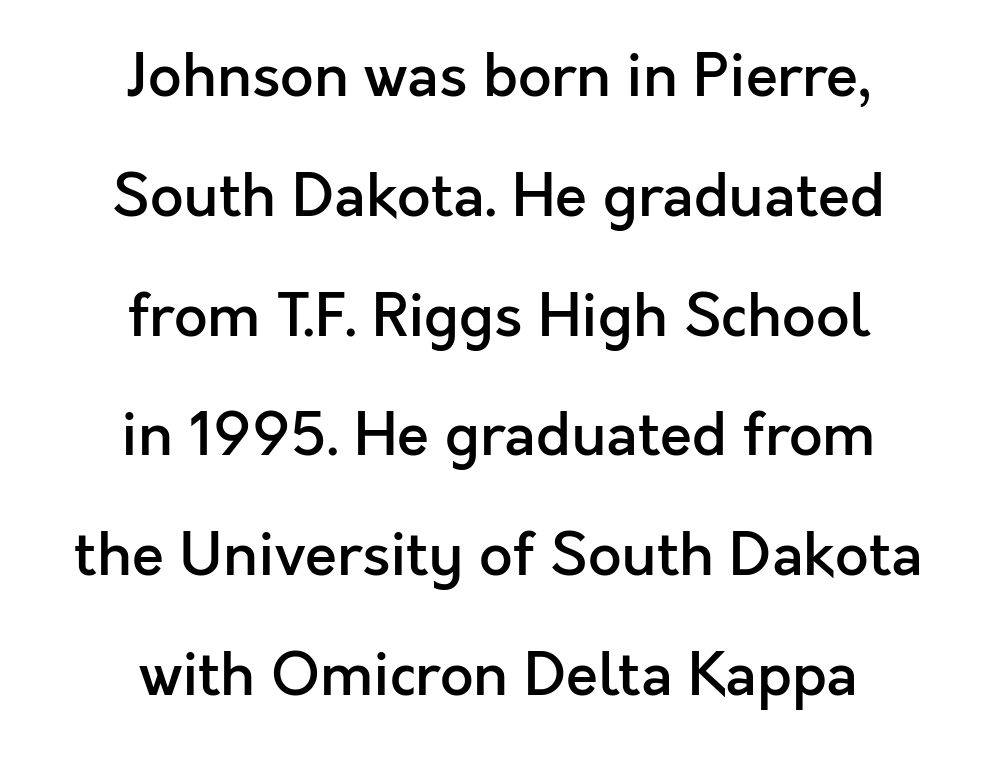
Q: Is the text bold? A: Semi-bold.
Q: Is the text italic (slanted)? A: No, it is upright.
Q: Is the typeface a serif or a sans-serif typeface? A: Sans-serif.
Q: Is the text underlined? A: No.
Q: How is the paragraph aligned? A: Centered.
Q: Is the spacing between letters normal or unusually wide? A: Normal.
Q: Is the spacing between lines tight, normal or loose? A: Loose.
Q: Width (condensed, normal, or wide)? A: Normal.
Q: x-height? A: Medium.
Q: Monospaced? A: No.
